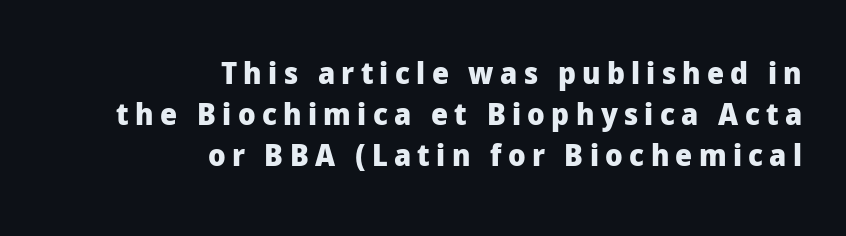
Q: Is the text bold? A: Yes.
Q: Is the text italic (slanted)? A: No, it is upright.
Q: Is the typeface a serif or a sans-serif typeface? A: Sans-serif.
Q: Is the text underlined? A: No.
Q: How is the paragraph aligned? A: Right-aligned.
Q: Is the spacing between letters normal or unusually wide? A: Unusually wide.
Q: Is the spacing between lines tight, normal or loose? A: Normal.
Q: Width (condensed, normal, or wide)? A: Normal.
Q: Stroke contrast? A: Low.
Q: x-height? A: Medium.
Q: Monospaced? A: No.
